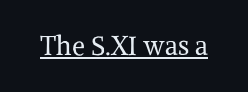
The image shows 26 px text type, upright; set normal letter spacing, underlined.
